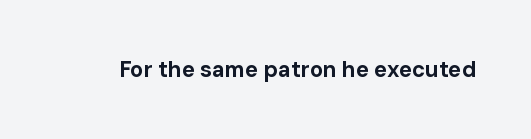
Short note: letters normally spaced. Words float on clear page, feet unadorned. The letters stand upright; this is a roman face. Heavy, bold letterforms.
